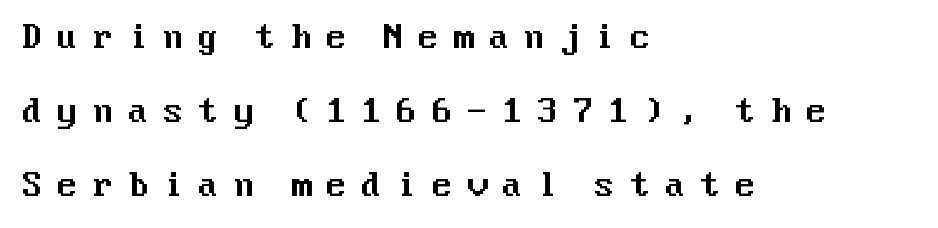
The typesetter chose a ragged-right arrangement here. The zone under the glyphs is completely vacant. Is the letter spacing exaggerated? Yes — the characters are pushed far apart. Unlike italic type, these characters show no tilt at all.
